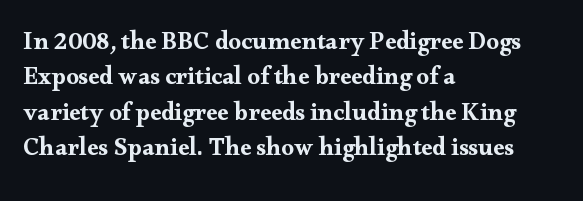
The line texture is even and compact thanks to regular tracking. Glance below the letters and you will spot only blank space. It's the straight-up-and-down kind of type. Each line starts at the same left margin while the right side varies. Reading down the column, the eye jumps a familiar distance to each next line.
